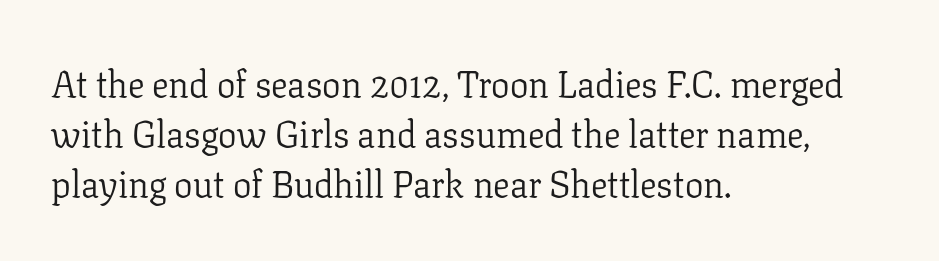
{"serif": "yes", "italic": "no", "bold": "no", "weight": "light", "width": "normal", "stroke_contrast": "low", "x_height": "medium", "monospaced": "no", "underline": "no", "align": "left", "line_spacing": "normal", "line_spacing_ratio": 1.35, "letter_spacing": "normal", "letter_spacing_em": 0.0, "glyph_px": 37}
